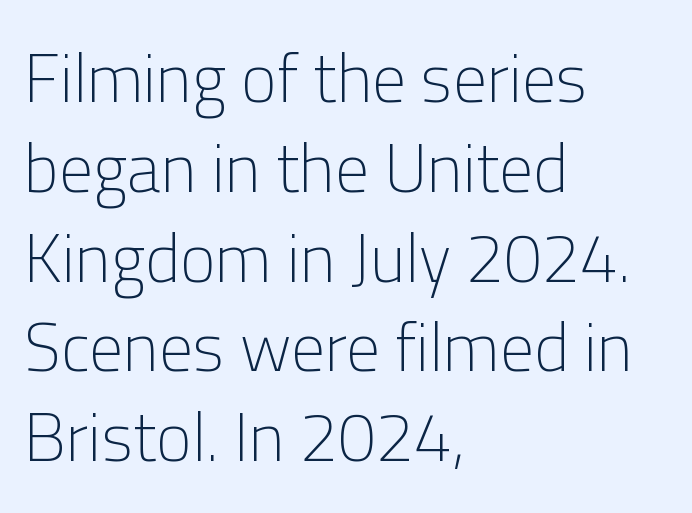
Q: Is the text bold? A: No.
Q: Is the text italic (slanted)? A: No, it is upright.
Q: Is the typeface a serif or a sans-serif typeface? A: Sans-serif.
Q: Is the text underlined? A: No.
Q: How is the paragraph aligned? A: Left-aligned.
Q: Is the spacing between letters normal or unusually wide? A: Normal.
Q: Is the spacing between lines tight, normal or loose? A: Normal.
Q: Width (condensed, normal, or wide)? A: Normal.
Q: Stroke contrast? A: Low.
Q: x-height? A: Medium.
Q: Monospaced? A: No.
